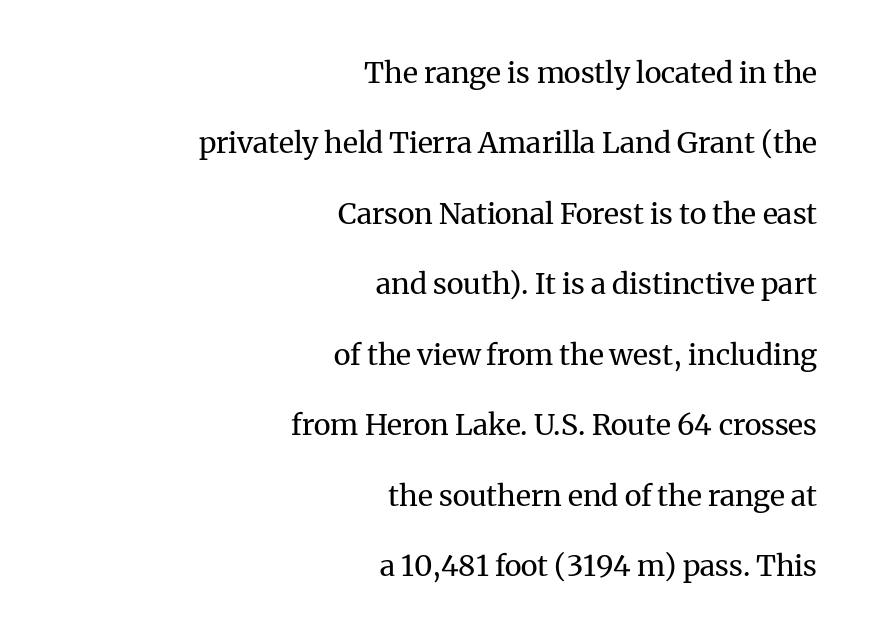
{"serif": "yes", "italic": "no", "bold": "no", "weight": "regular", "width": "normal", "stroke_contrast": "medium", "x_height": "medium", "monospaced": "no", "underline": "no", "align": "right", "line_spacing": "loose", "line_spacing_ratio": 2.43, "letter_spacing": "normal", "letter_spacing_em": 0.0, "glyph_px": 29}
